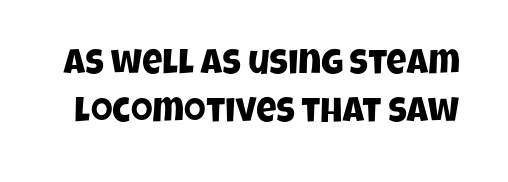
Q: Is the typeface a serif or a sans-serif typeface? A: Sans-serif.
Q: Is the text underlined? A: No.
Q: Is the spacing between letters normal or unusually wide? A: Normal.
Q: Is the spacing between lines tight, normal or loose? A: Normal.
Q: Width (condensed, normal, or wide)? A: Condensed.
Q: Stroke contrast? A: Low.
Q: x-height? A: Large.
Q: Monospaced? A: No.
